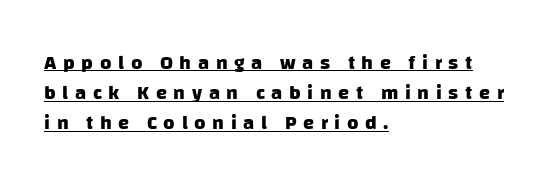
Q: Is the text bold? A: Yes.
Q: Is the text underlined? A: Yes.
Q: How is the paragraph aligned? A: Left-aligned.
Q: Is the spacing between letters normal or unusually wide? A: Unusually wide.
Q: Is the spacing between lines tight, normal or loose? A: Normal.
